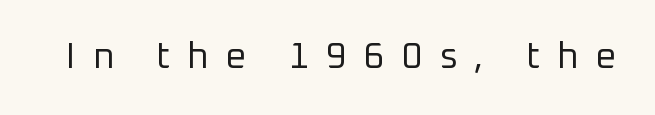
Q: Is the text bold? A: No.
Q: Is the text italic (slanted)? A: No, it is upright.
Q: Is the typeface a serif or a sans-serif typeface? A: Sans-serif.
Q: Is the text underlined? A: No.
Q: Is the spacing between letters normal or unusually wide? A: Unusually wide.
Q: Width (condensed, normal, or wide)? A: Normal.
Q: Stroke contrast? A: Low.
Q: x-height? A: Medium.
Q: Monospaced? A: No.
